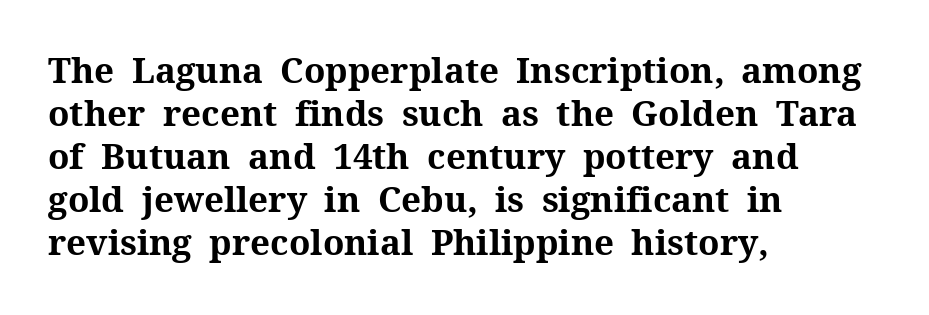
Examine the stroke ends and you'll spot serifs. The lettering holds an erect, upright posture throughout. How are the letters spaced? Ordinarily, with no added tracking. Leftover space on each line is placed entirely after the last word. Is this a fixed-width face? No — the glyphs have proportional, varying widths. Check under the words: just untouched page.
